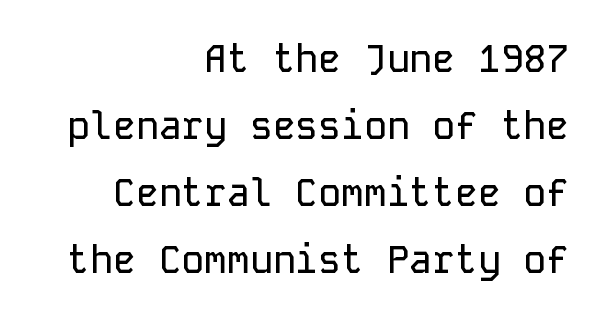
Q: Is the text italic (slanted)? A: No, it is upright.
Q: Is the typeface a serif or a sans-serif typeface? A: Sans-serif.
Q: Is the text underlined? A: No.
Q: How is the paragraph aligned? A: Right-aligned.
Q: Is the spacing between letters normal or unusually wide? A: Normal.
Q: Width (condensed, normal, or wide)? A: Normal.
Q: Stroke contrast? A: Low.
Q: x-height? A: Medium.
Q: Monospaced? A: Yes.
